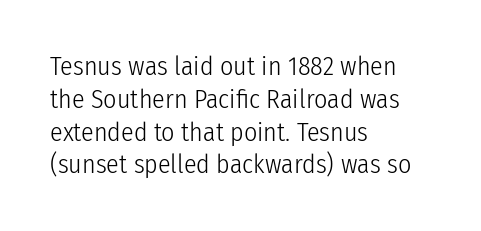
The image shows 26 px text type, upright; set left-aligned, normal line spacing (1.26x), normal letter spacing, not underlined.
